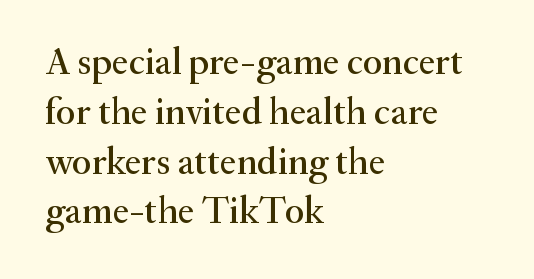
Clear beneath every line of the passage. A typesetter would call this leading conventional body-copy spacing. Is this a fixed-width face? No — the glyphs have proportional, varying widths. The type family on display is of the serif kind.
